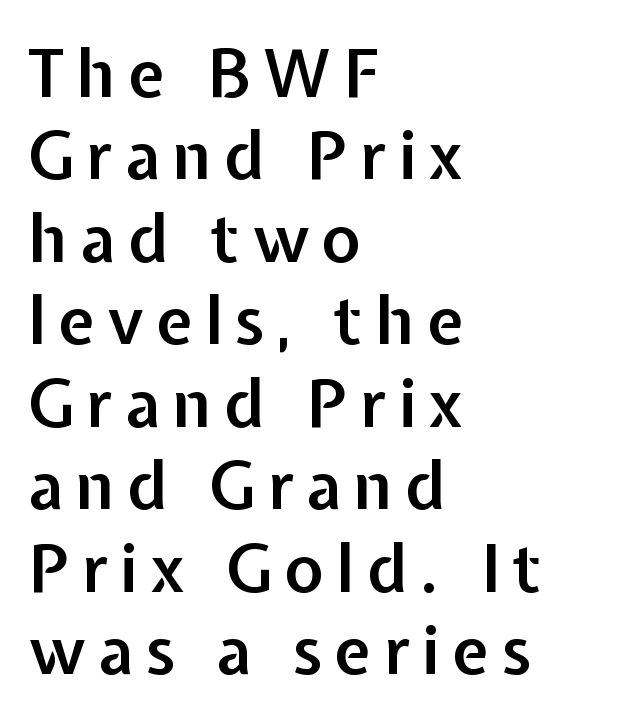
Q: Is the text bold? A: Semi-bold.
Q: Is the text italic (slanted)? A: No, it is upright.
Q: Is the typeface a serif or a sans-serif typeface? A: Sans-serif.
Q: Is the text underlined? A: No.
Q: How is the paragraph aligned? A: Left-aligned.
Q: Is the spacing between lines tight, normal or loose? A: Normal.
Q: Width (condensed, normal, or wide)? A: Normal.
Q: Stroke contrast? A: Low.
Q: x-height? A: Medium.
Q: Monospaced? A: No.
